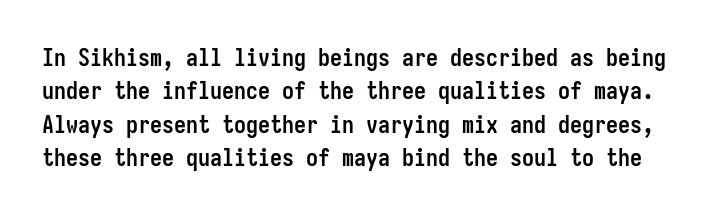
The image shows 24 px bold type, upright; set normal line spacing (1.39x), normal letter spacing, not underlined.
